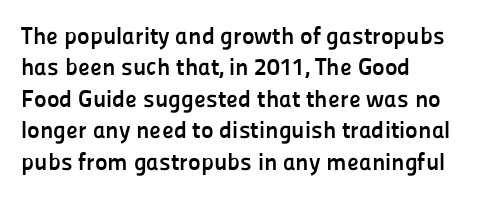
{"italic": "no", "bold": "yes", "underline": "no", "align": "left", "line_spacing": "normal", "line_spacing_ratio": 1.31, "letter_spacing": "normal", "letter_spacing_em": 0.0, "glyph_px": 24}
